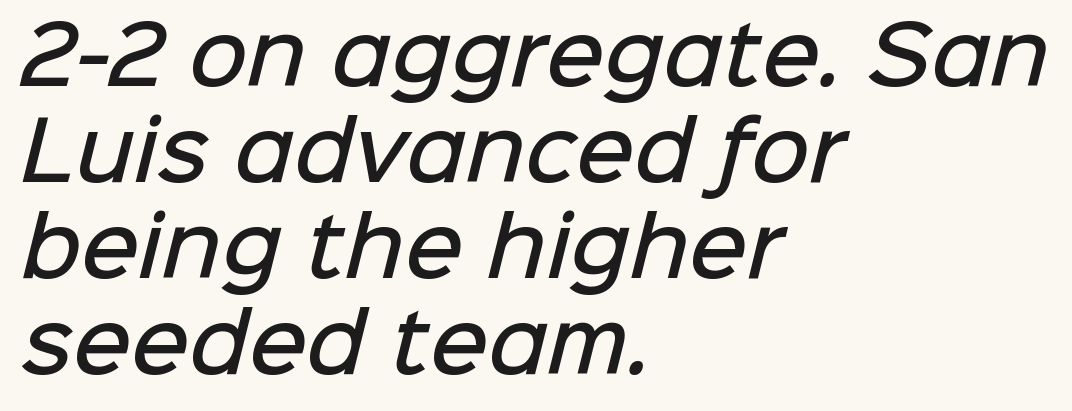
Q: Is the text bold? A: Semi-bold.
Q: Is the typeface a serif or a sans-serif typeface? A: Sans-serif.
Q: Is the text underlined? A: No.
Q: How is the paragraph aligned? A: Left-aligned.
Q: Is the spacing between letters normal or unusually wide? A: Normal.
Q: Width (condensed, normal, or wide)? A: Normal.
Q: Stroke contrast? A: Low.
Q: x-height? A: Medium.
Q: Monospaced? A: No.
